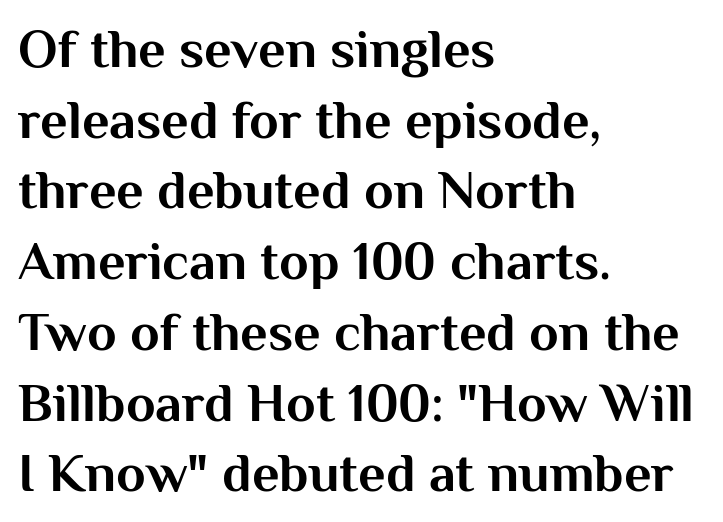
Q: Is the text bold? A: Yes.
Q: Is the text italic (slanted)? A: No, it is upright.
Q: Is the typeface a serif or a sans-serif typeface? A: Sans-serif.
Q: Is the text underlined? A: No.
Q: How is the paragraph aligned? A: Left-aligned.
Q: Is the spacing between letters normal or unusually wide? A: Normal.
Q: Is the spacing between lines tight, normal or loose? A: Normal.
Q: Width (condensed, normal, or wide)? A: Normal.
Q: Stroke contrast? A: Medium.
Q: x-height? A: Medium.
Q: Monospaced? A: No.
